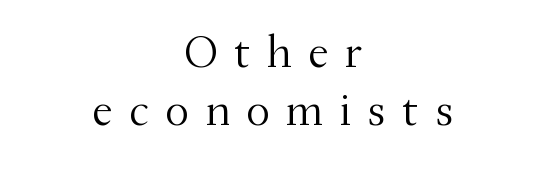
The image shows 47 px light serif type, upright; set centered, line spacing 1.24x, unusually wide letter spacing (+0.34 em), not underlined; medium stroke contrast and a small x-height.
